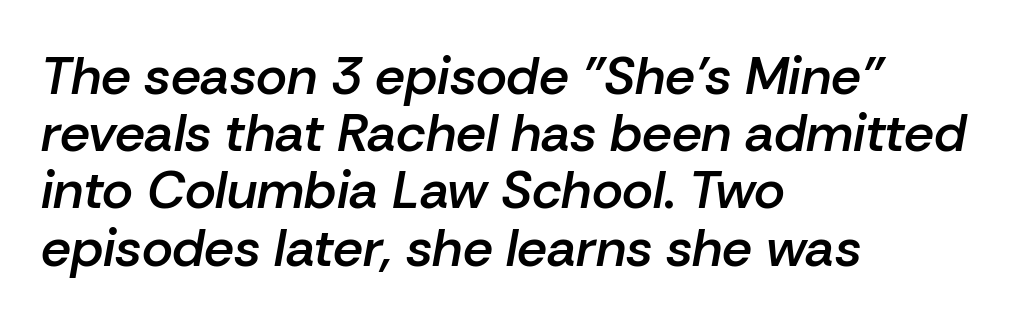
The letterforms sit shoulder to shoulder at normal distance. The face used here is proportionally spaced, like ordinary book or web type. Quick note: interline space is minimal. The typography opts for an oblique posture over an upright one.
